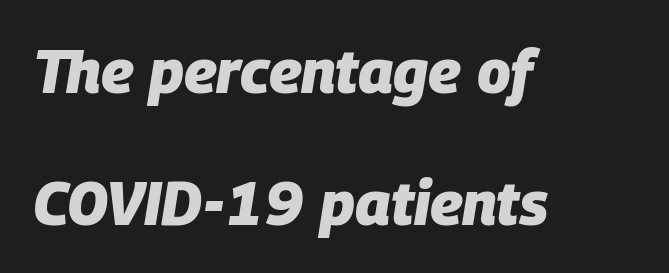
The image shows 61 px heavy type, italic (leaning right); set left-aligned, loose line spacing (2.17x), normal letter spacing, not underlined; low stroke contrast and a large x-height.
